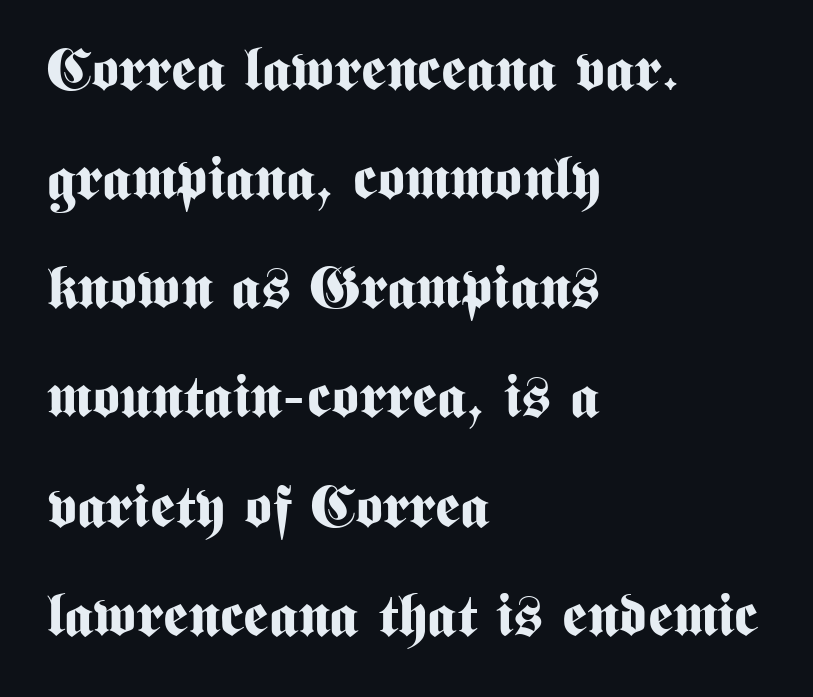
Q: Is the text bold? A: Yes.
Q: Is the text italic (slanted)? A: No, it is upright.
Q: Is the typeface a serif or a sans-serif typeface? A: Sans-serif.
Q: Is the text underlined? A: No.
Q: How is the paragraph aligned? A: Left-aligned.
Q: Is the spacing between letters normal or unusually wide? A: Normal.
Q: Width (condensed, normal, or wide)? A: Condensed.
Q: Stroke contrast? A: Medium.
Q: x-height? A: Medium.
Q: Monospaced? A: No.
